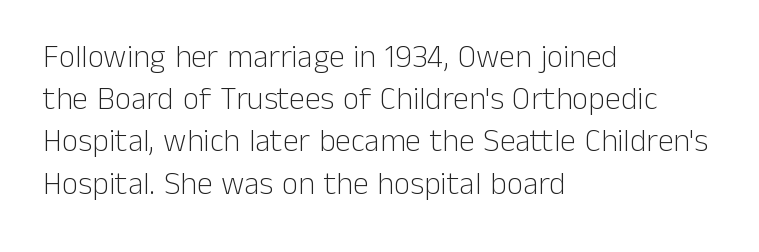
{"serif": "no", "italic": "no", "bold": "no", "weight": "light", "width": "normal", "stroke_contrast": "low", "x_height": "medium", "monospaced": "no", "underline": "no", "align": "left", "line_spacing": "normal", "line_spacing_ratio": 1.32, "letter_spacing": "normal", "letter_spacing_em": 0.0, "glyph_px": 32}
